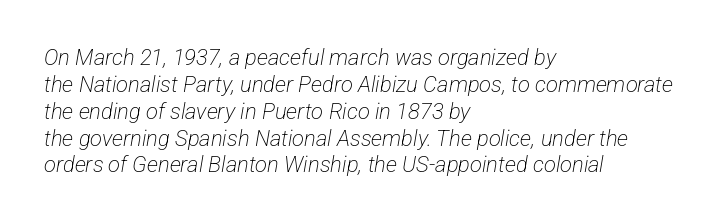
The image shows 22 px text type; set left-aligned, line spacing 1.22x, normal letter spacing, not underlined.
